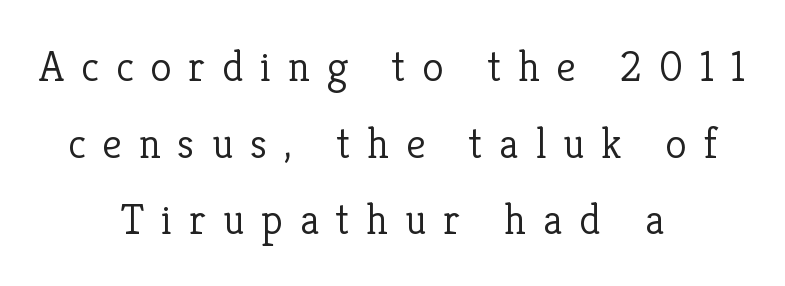
The image shows 44 px light serif type, upright; set centered, line spacing 1.74x, unusually wide letter spacing (+0.38 em), not underlined; low stroke contrast and a medium x-height.
